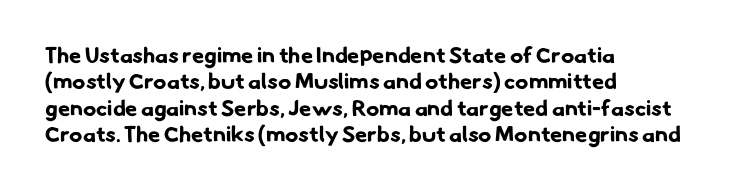
The image shows 22 px bold type; set left-aligned, line spacing 1.2x, normal letter spacing, not underlined.
